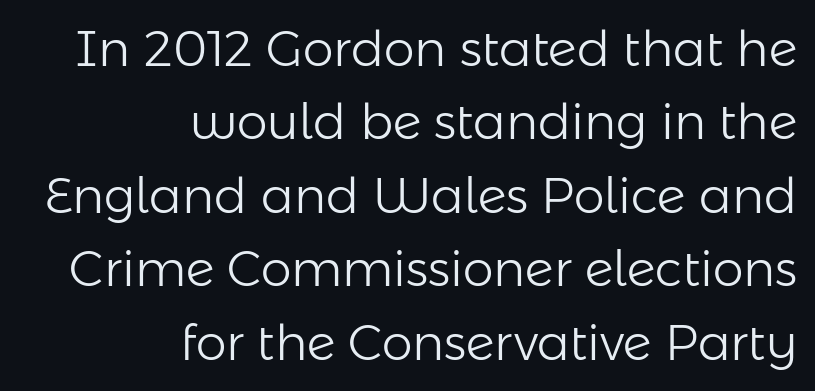
{"serif": "no", "italic": "no", "bold": "no", "weight": "light", "width": "normal", "stroke_contrast": "low", "x_height": "medium", "monospaced": "no", "underline": "no", "align": "right", "line_spacing": "normal", "line_spacing_ratio": 1.5, "letter_spacing": "normal", "letter_spacing_em": 0.0, "glyph_px": 49}
